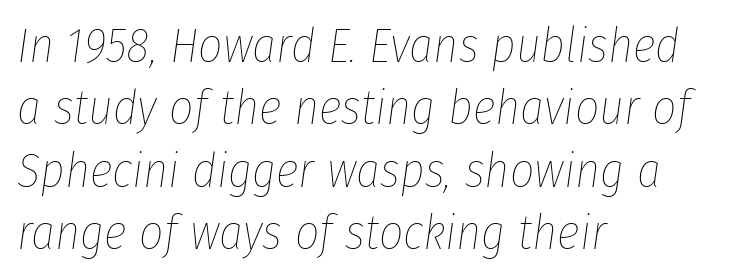
{"italic": "yes", "lean": "right", "slant_degrees": 8, "bold": "no", "weight": "thin", "width": "condensed", "stroke_contrast": "low", "x_height": "medium", "monospaced": "no", "underline": "no", "align": "left", "line_spacing": "normal", "line_spacing_ratio": 1.3, "letter_spacing": "normal", "letter_spacing_em": 0.0, "glyph_px": 48}
